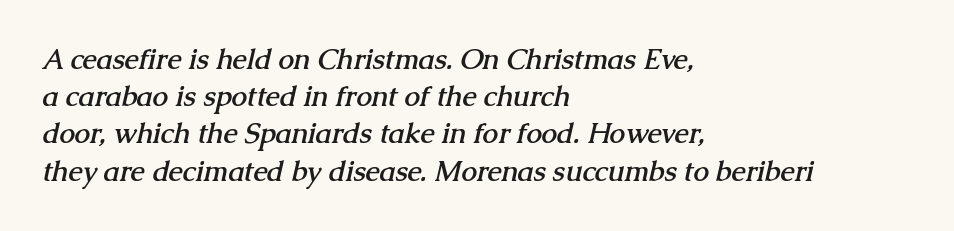
{"serif": "yes", "bold": "yes", "weight": "semibold", "width": "normal", "stroke_contrast": "medium", "x_height": "medium", "monospaced": "no", "underline": "no", "align": "left", "line_spacing": "normal", "line_spacing_ratio": 1.33, "letter_spacing": "normal", "letter_spacing_em": 0.0, "glyph_px": 28}
